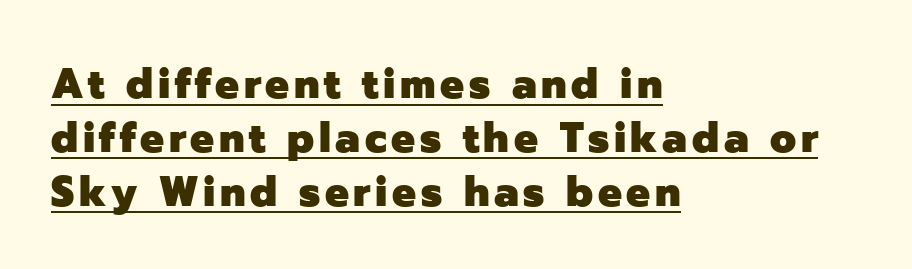
{"serif": "no", "italic": "no", "bold": "yes", "weight": "heavy", "width": "normal", "stroke_contrast": "low", "x_height": "medium", "monospaced": "no", "underline": "yes", "align": "left", "line_spacing": "normal", "line_spacing_ratio": 1.28, "glyph_px": 42}
